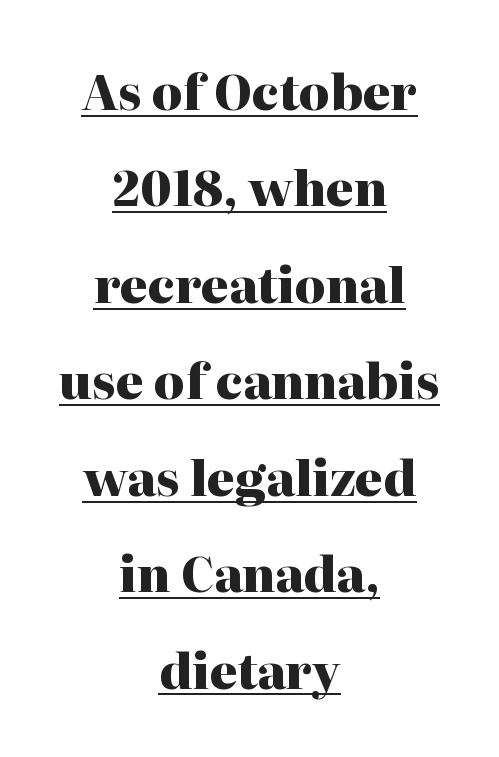
The image shows 48 px heavy serif type, upright; set centered, loose line spacing (2.01x), normal letter spacing, underlined; high stroke contrast and a medium x-height.
